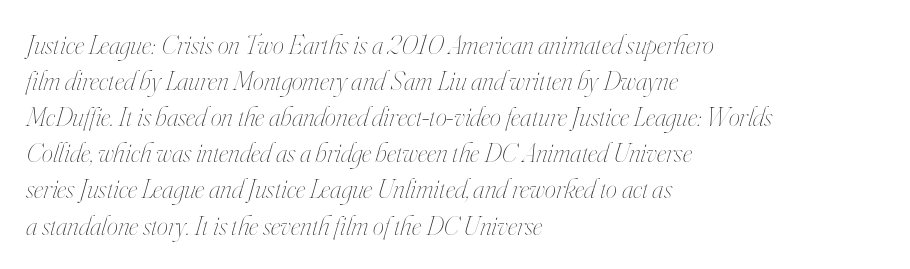
Do the characters align in a grid? No, the font is proportional. Stems here are at most as thick as an everyday book face. The tracking reads as untouched default to a designer's eye. This sample keeps an unexceptional amount of space between lines. The ragged edge is on the right, which tells us the setting is flush left.
